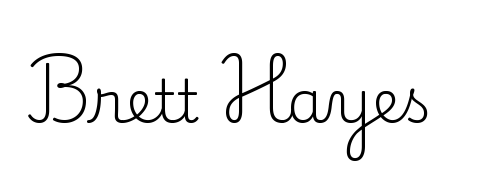
{"italic": "no", "bold": "no", "weight": "regular", "width": "normal", "stroke_contrast": "low", "x_height": "small", "monospaced": "no", "underline": "no", "letter_spacing": "normal", "letter_spacing_em": 0.0, "glyph_px": 60}
